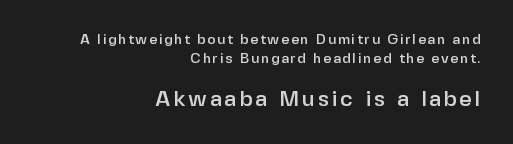
{"italic": "no", "underline": "no", "align": "right", "line_spacing": "normal", "line_spacing_ratio": 1.36, "larger_block": "second", "size_ratio": 1.57, "glyph_px": 22}
